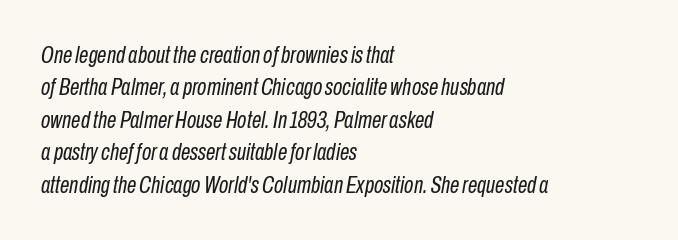
{"italic": "yes", "lean": "right", "slant_degrees": 10, "bold": "no", "underline": "no", "align": "left", "line_spacing": "normal", "line_spacing_ratio": 1.35, "letter_spacing": "normal", "letter_spacing_em": 0.0, "glyph_px": 24}
